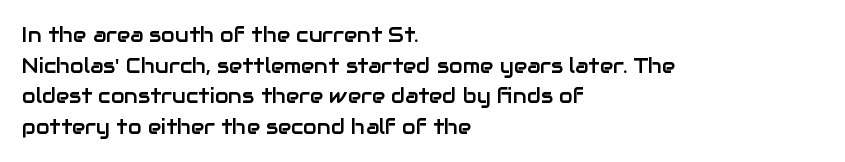
Posture: upright roman. Where is the straight margin? On the left. The passage shown stacks its lines at a standard gap. The passage shown is not underscored anywhere. The tracking reads as untouched default to a designer's eye.
